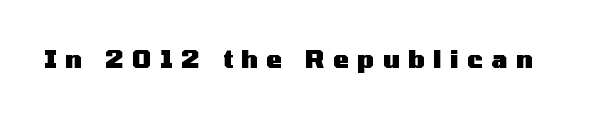
{"italic": "no", "bold": "yes", "underline": "no", "letter_spacing": "wide", "letter_spacing_em": 0.35, "glyph_px": 24}
